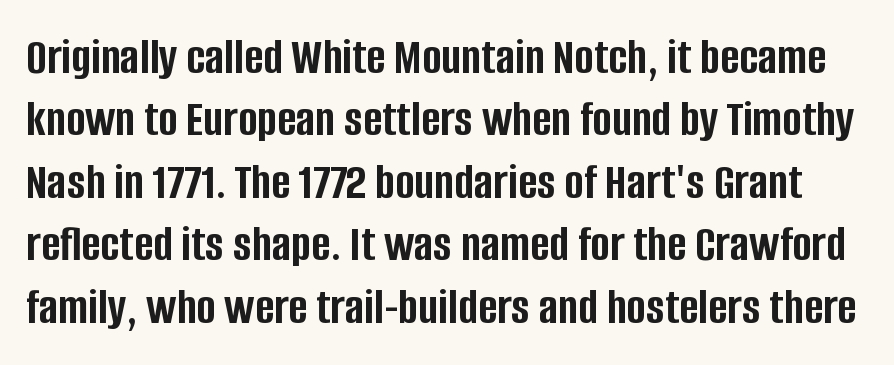
Note: no serifs on the glyphs. Strong, thick strokes mark this as bold type. Varying glyph widths throughout — classic text-font behaviour. Is there any slant? The stems are plumb. A clean baseline with only descenders dipping below it. The gaps between neighbouring characters are ordinary and unremarkable.
